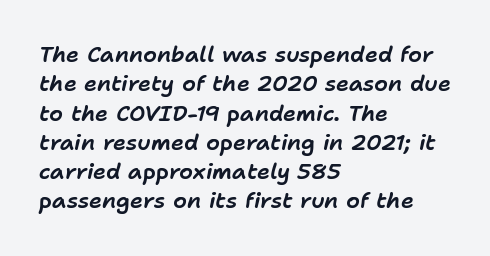
Q: Is the text italic (slanted)? A: Yes, it leans right by about 11 degrees.
Q: Is the text underlined? A: No.
Q: How is the paragraph aligned? A: Left-aligned.
Q: Is the spacing between letters normal or unusually wide? A: Normal.
Q: Is the spacing between lines tight, normal or loose? A: Normal.
